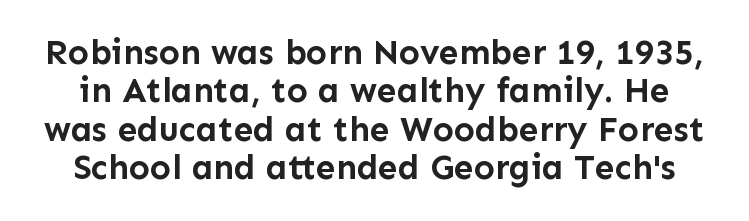
{"serif": "no", "italic": "no", "bold": "yes", "weight": "semibold", "width": "normal", "stroke_contrast": "low", "x_height": "medium", "monospaced": "no", "underline": "no", "line_spacing": "tight", "line_spacing_ratio": 1.1, "letter_spacing": "normal", "letter_spacing_em": 0.0, "glyph_px": 35}
